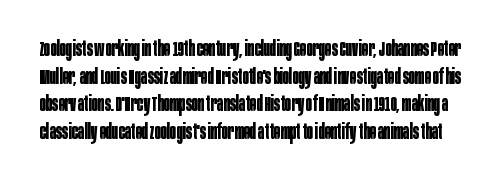
Q: Is the text bold? A: Yes.
Q: Is the text italic (slanted)? A: No, it is upright.
Q: Is the text underlined? A: No.
Q: Is the spacing between letters normal or unusually wide? A: Normal.
Q: Is the spacing between lines tight, normal or loose? A: Normal.
